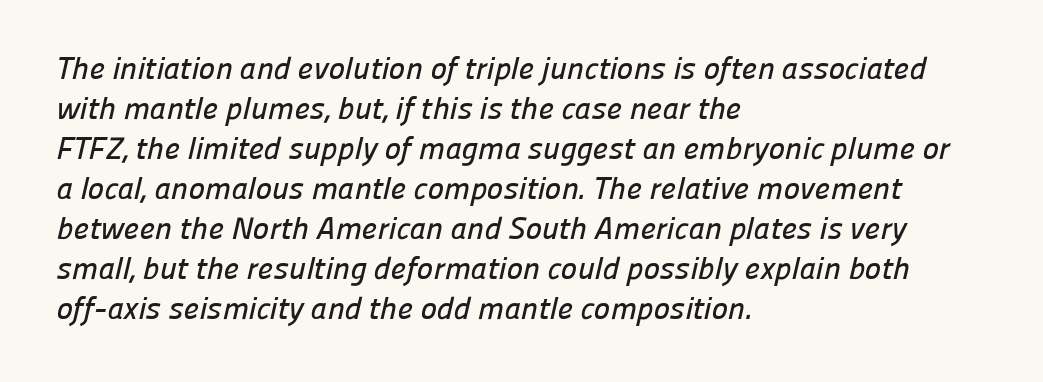
The image shows 31 px sans-serif type; set left-aligned, normal line spacing (1.29x), normal letter spacing, not underlined; low stroke contrast and a medium x-height.
